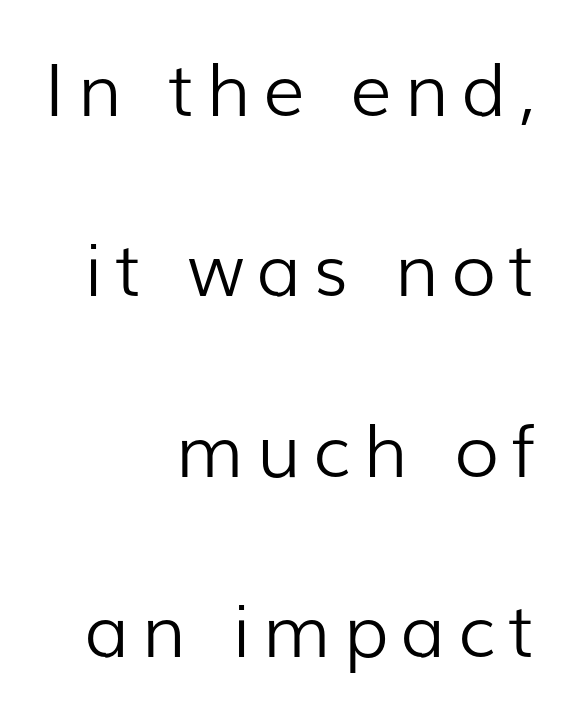
{"serif": "no", "italic": "no", "bold": "no", "weight": "light", "width": "normal", "stroke_contrast": "low", "x_height": "medium", "monospaced": "no", "underline": "no", "align": "right", "line_spacing": "loose", "line_spacing_ratio": 2.47, "glyph_px": 73}
